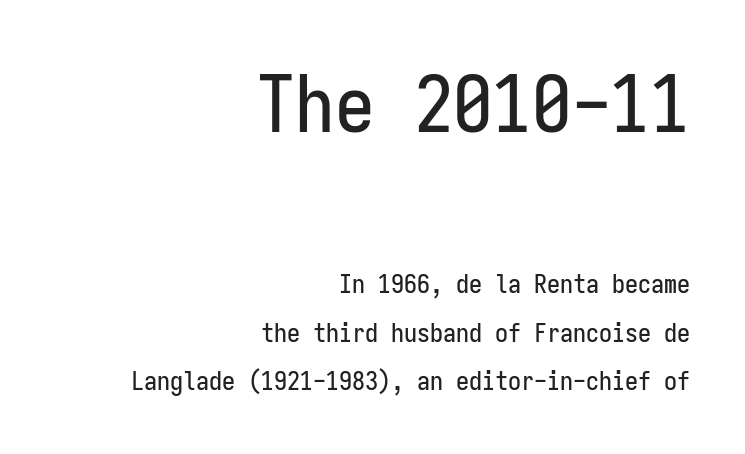
Fixed-width glyphs throughout — classic coding-font behaviour. Only glyphs here, with clear space below each row. No extra tracking has been applied to these lines. Size hierarchy here favors the leading block over the trailing one.
